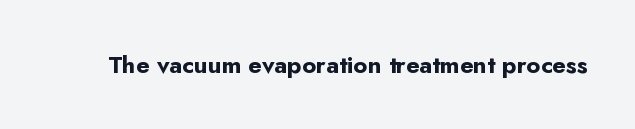
{"italic": "no", "bold": "yes", "underline": "no", "letter_spacing": "normal", "letter_spacing_em": 0.0, "glyph_px": 24}
